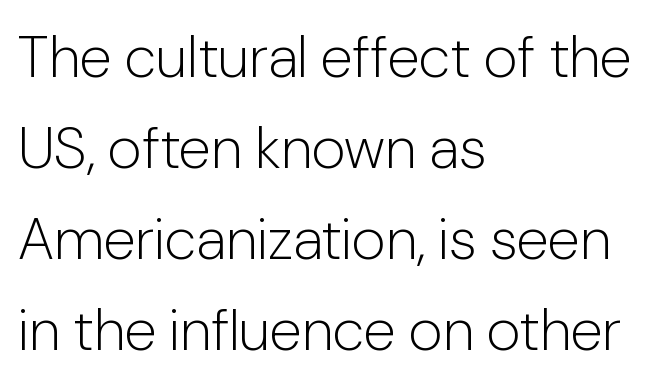
The image shows 59 px light sans-serif type, upright; set left-aligned, normal line spacing (1.54x), normal letter spacing, not underlined; low stroke contrast and a medium x-height.
